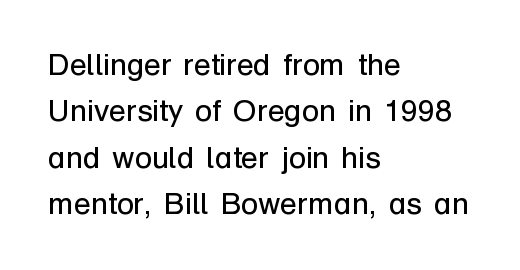
Characters remain perfectly vertical along every line. Default kerning and tracking; the words read as compact shapes. Vertically, the passage feels balanced, rows spaced as you'd expect. This sample uses a sans-serif face.
